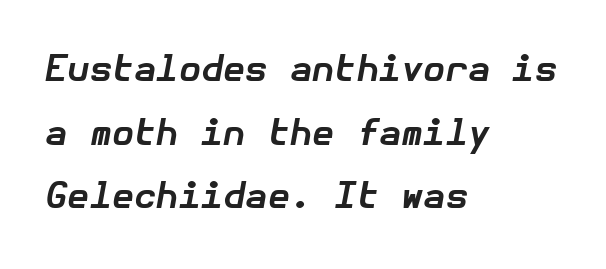
The image shows 36 px bold type, italic (leaning right); set left-aligned, line spacing 1.77x, normal letter spacing, not underlined; low stroke contrast and a medium x-height.
